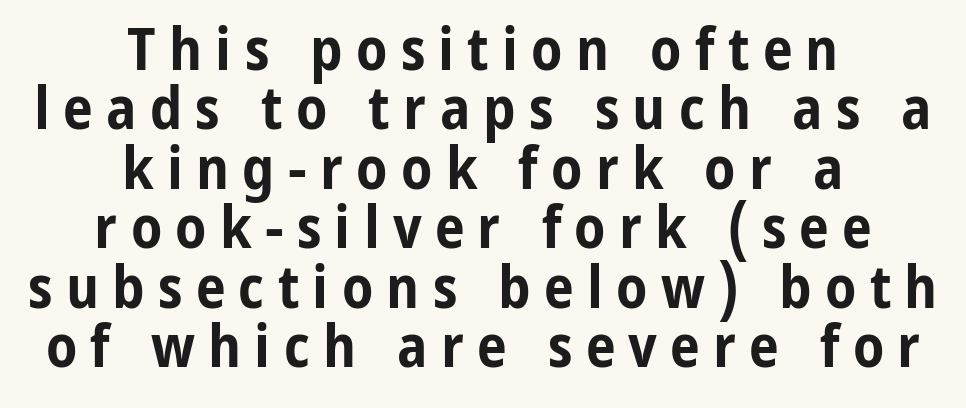
The image shows 60 px bold, condensed sans-serif type, upright; set centered, tight line spacing (0.99x), unusually wide letter spacing (+0.22 em), not underlined; low stroke contrast and a medium x-height.
